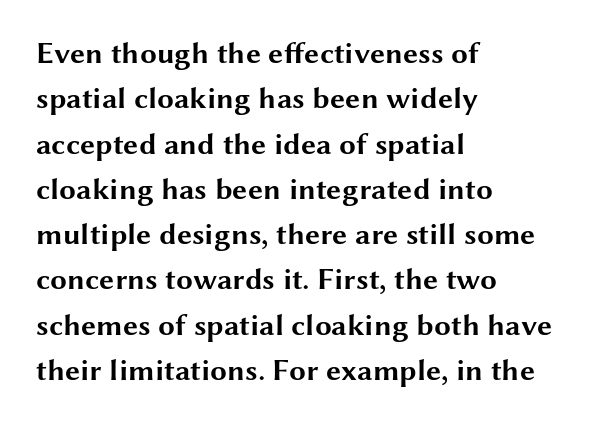
The image shows 30 px bold, wide sans-serif type, upright; set left-aligned, normal line spacing (1.51x), normal letter spacing, not underlined; medium stroke contrast and a medium x-height.
